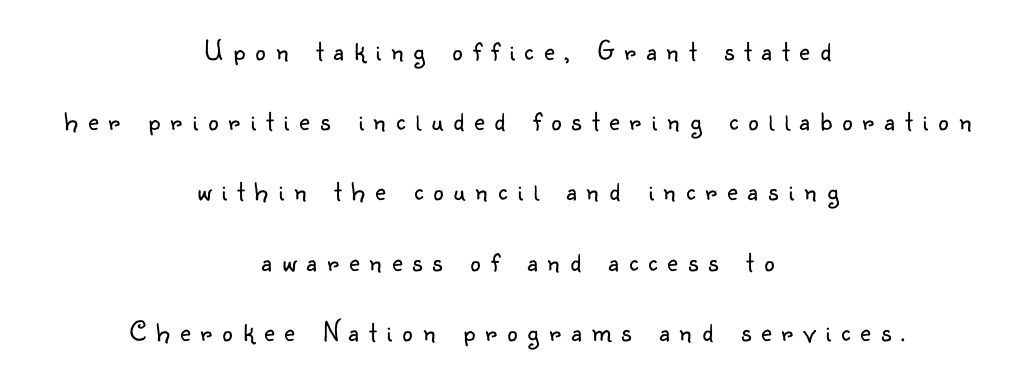
{"serif": "no", "italic": "no", "bold": "no", "weight": "light", "width": "normal", "stroke_contrast": "low", "x_height": "small", "monospaced": "no", "underline": "no", "align": "center", "line_spacing": "loose", "line_spacing_ratio": 2.42, "letter_spacing": "wide", "letter_spacing_em": 0.35, "glyph_px": 29}
